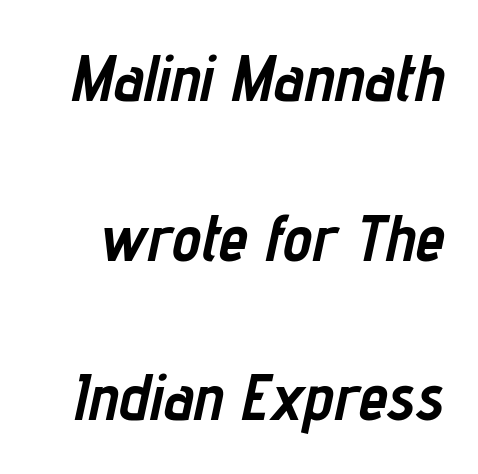
Honestly, there is no underline to notice here at all. Line spacing here is loose. Looks like regular typesetting: each glyph gets only the width it needs. Tracking here is standard; glyphs follow each other at the usual distance. Yep, that's italic — everything's leaning. In terms of weight, the rendering is a true, heavy bold.
